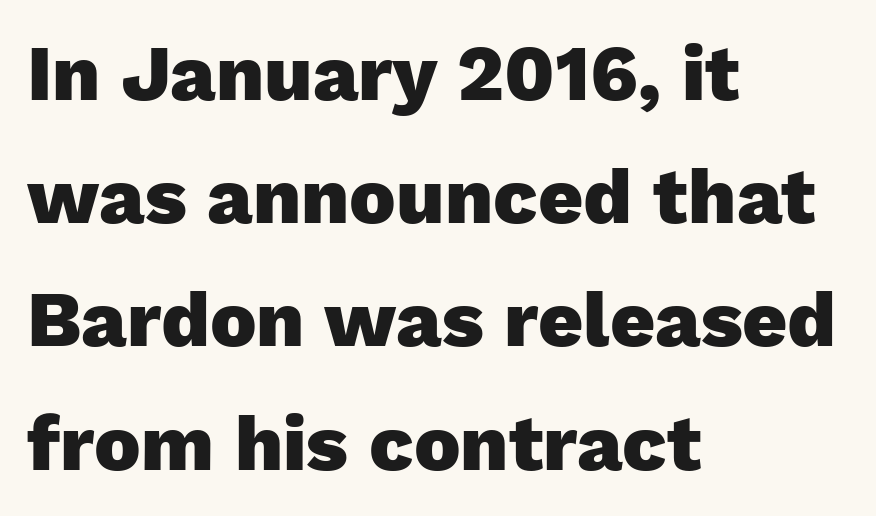
Q: Is the text bold? A: Yes.
Q: Is the text italic (slanted)? A: No, it is upright.
Q: Is the typeface a serif or a sans-serif typeface? A: Sans-serif.
Q: Is the text underlined? A: No.
Q: How is the paragraph aligned? A: Left-aligned.
Q: Is the spacing between letters normal or unusually wide? A: Normal.
Q: Is the spacing between lines tight, normal or loose? A: Normal.
Q: Width (condensed, normal, or wide)? A: Normal.
Q: Stroke contrast? A: Low.
Q: x-height? A: Medium.
Q: Monospaced? A: No.
